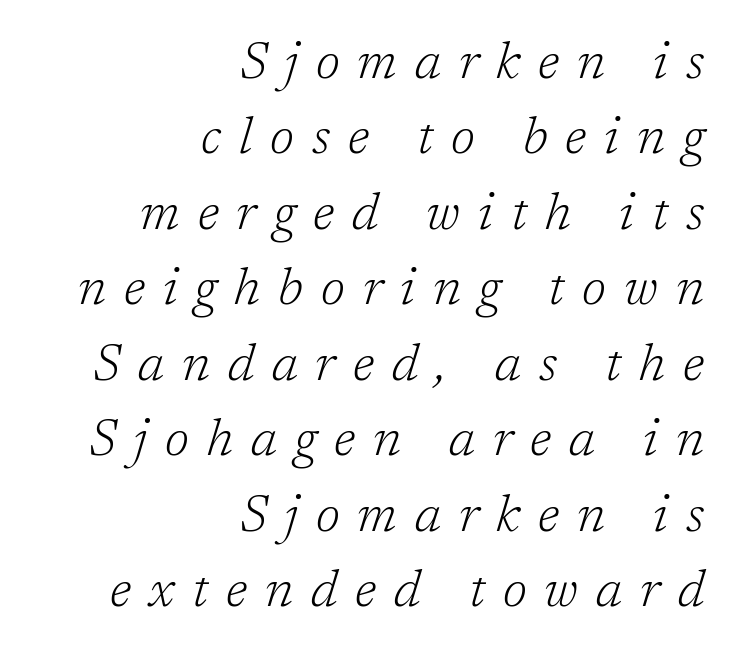
One glance says typical: line gaps are just what's usual. The passage is arranged like a letterhead date or caption credit — flush right. Notice how the stems are inclined rather than vertical — that's the hallmark of italics. Here the designer chose a conventional face with non-uniform glyph widths. Descenders hang freely into open space.
